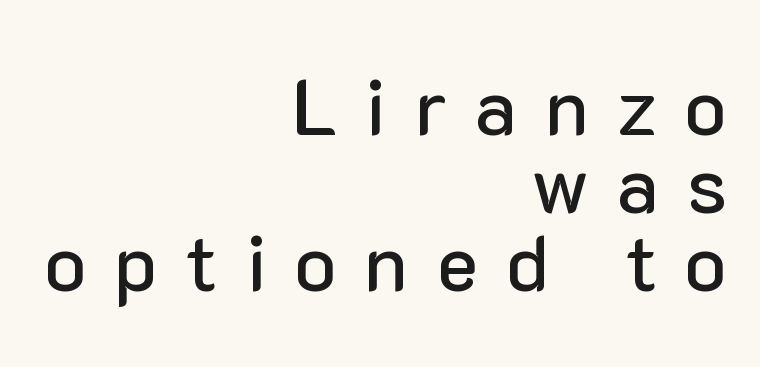
The image shows 79 px sans-serif type, upright; set right-aligned, tight line spacing (0.99x), unusually wide letter spacing (+0.35 em), not underlined; low stroke contrast and a medium x-height.
